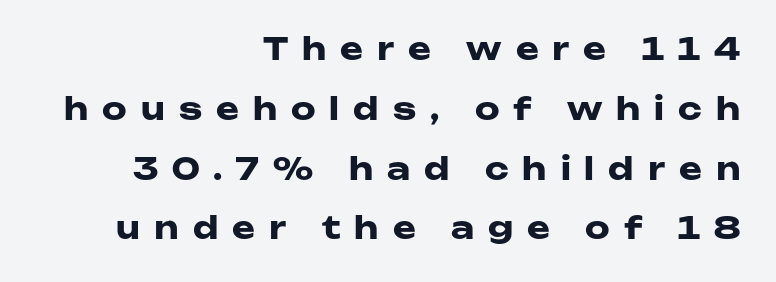
Bare-footed words on every line. Ascenders rise straight up at ninety degrees. You could not count columns in this text — the font is proportionally spaced. Does the leading feel generous? Absolutely, it's lavish. You'd pick this weight for a headline — it's a proper bold.
